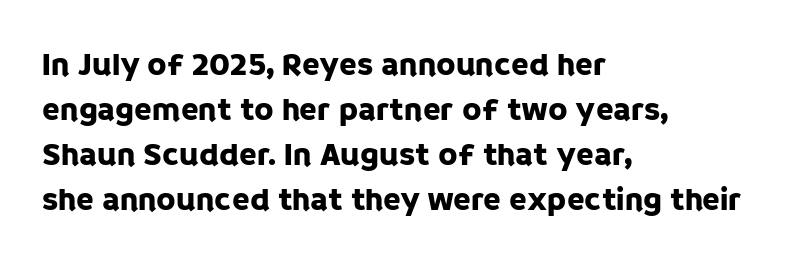
Q: Is the text italic (slanted)? A: No, it is upright.
Q: Is the typeface a serif or a sans-serif typeface? A: Sans-serif.
Q: Is the text underlined? A: No.
Q: How is the paragraph aligned? A: Left-aligned.
Q: Is the spacing between letters normal or unusually wide? A: Normal.
Q: Is the spacing between lines tight, normal or loose? A: Normal.
Q: Width (condensed, normal, or wide)? A: Normal.
Q: Stroke contrast? A: Low.
Q: x-height? A: Large.
Q: Monospaced? A: No.
